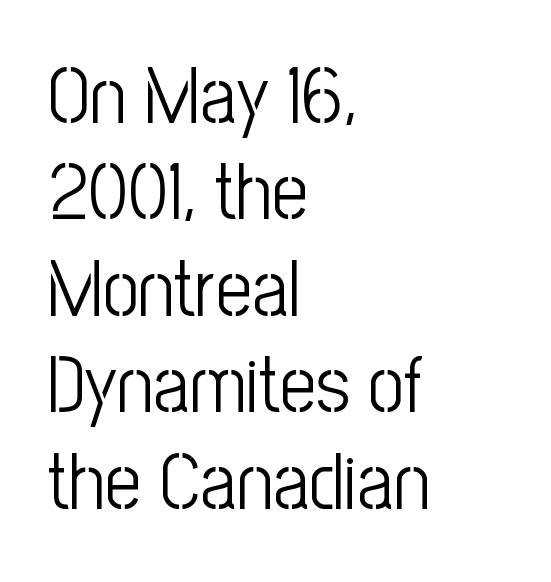
{"serif": "no", "italic": "no", "bold": "no", "weight": "light", "width": "condensed", "stroke_contrast": "low", "x_height": "medium", "monospaced": "no", "underline": "no", "align": "left", "line_spacing_ratio": 1.22, "letter_spacing": "normal", "letter_spacing_em": 0.0, "glyph_px": 79}
